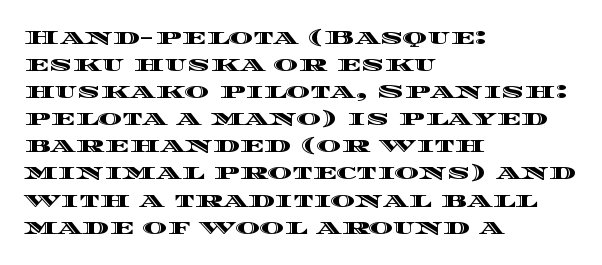
{"italic": "no", "underline": "no", "align": "left", "line_spacing": "normal", "line_spacing_ratio": 1.29, "letter_spacing": "normal", "letter_spacing_em": 0.0, "glyph_px": 21}
